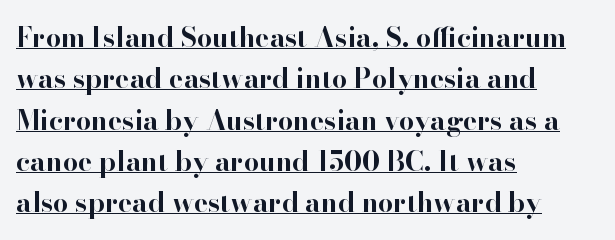
Q: Is the text bold? A: Yes.
Q: Is the text italic (slanted)? A: No, it is upright.
Q: Is the text underlined? A: Yes.
Q: How is the paragraph aligned? A: Left-aligned.
Q: Is the spacing between letters normal or unusually wide? A: Normal.
Q: Is the spacing between lines tight, normal or loose? A: Normal.
